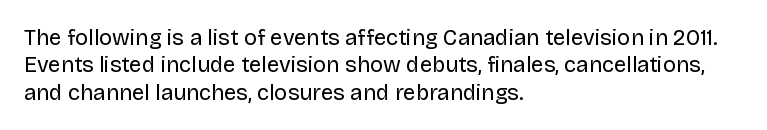
The image shows 22 px text type, upright; set left-aligned, line spacing 1.24x, normal letter spacing, not underlined.
